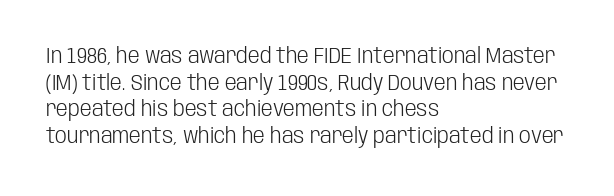
Summary of weight: not heavy and not bold. The vertical gap from one line to the next is medium. The type is set solid horizontally, with unmodified tracking. No italicization has been applied; the sample stays upright. The paragraph shown leans on its left margin. The gap between lines stays unmarked.
